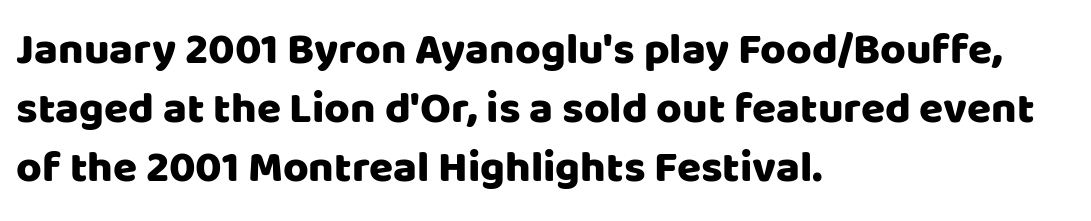
{"serif": "no", "italic": "no", "width": "normal", "stroke_contrast": "low", "x_height": "large", "monospaced": "no", "underline": "no", "align": "left", "line_spacing": "normal", "line_spacing_ratio": 1.34, "letter_spacing": "normal", "letter_spacing_em": 0.0, "glyph_px": 44}
